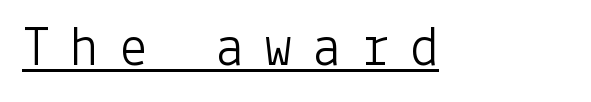
A rule runs beneath these lines of type. Check where the strokes stop: nothing finishes them off — pure sans. The letters stand straight up with perfectly vertical stems. Between one letter and the next there's a generous, obvious gap.
